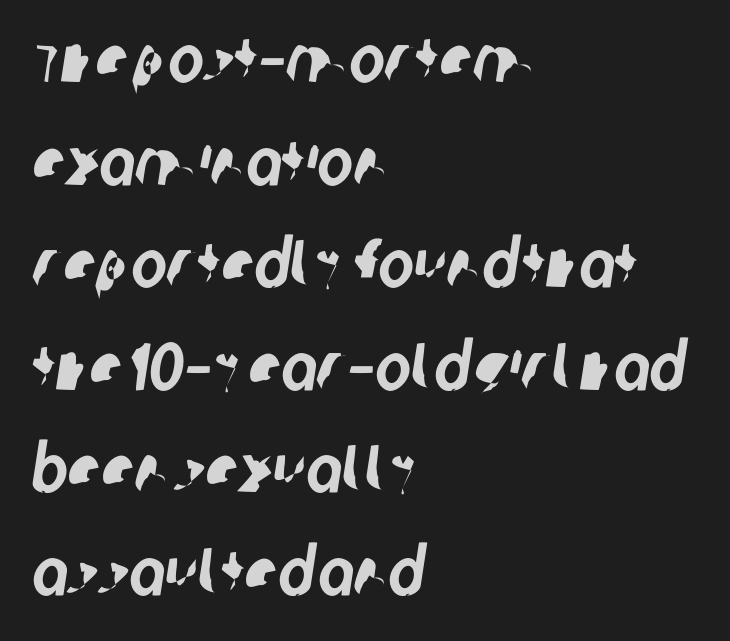
Horizontal bands of white between lines are of average thickness. Rule under the text: the space is simply empty. Stroke terminals: plain, sans-serif. Nobody touched the tracking dial on this one. The face used here is proportionally spaced, like ordinary book or web type.
